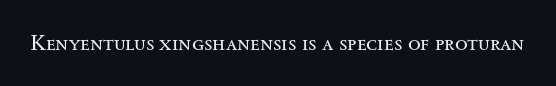
The passage shown is not underscored anywhere. The font's upright variant was chosen for this text. Stems here are at most as thick as an everyday book face. Observe the ordinary spacing: letters are neighbours, not strangers.
